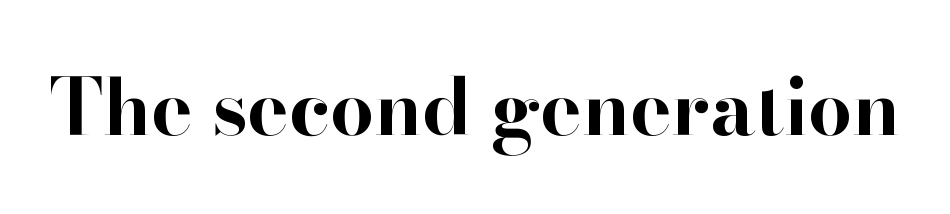
Spacing verdict: proportional, widths tailored to each character. Vertical strokes here are truly vertical. The letterforms sit shoulder to shoulder at normal distance. Bold? Absolutely — the strokes are thick and heavy. The letters carry serifs — small finishing strokes at the ends of their stems. This rendering features lettering with no underline.
